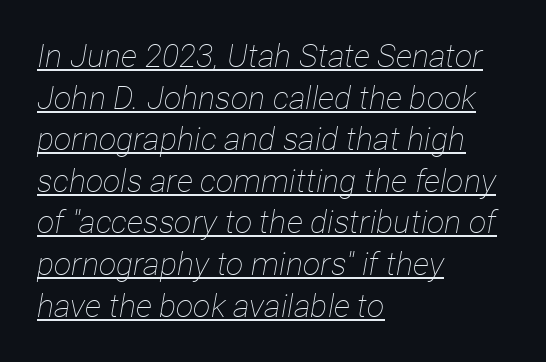
These lines are rendered in a variable-pitch font. Slant detected: the letters are inclined. The leading is moderate, giving the passage an even texture. No extra ink here — the face is not bold. In terms of letterspacing, this is plain default setting. Alignment: flush left.
